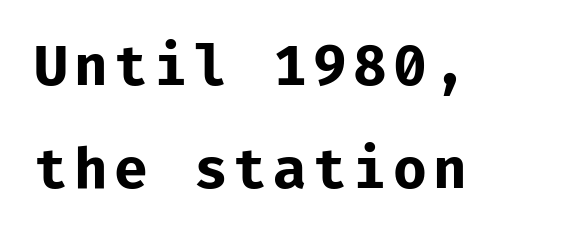
{"serif": "no", "italic": "no", "bold": "yes", "weight": "bold", "width": "normal", "stroke_contrast": "low", "x_height": "medium", "monospaced": "yes", "underline": "no", "align": "left", "line_spacing_ratio": 1.88, "glyph_px": 55}
